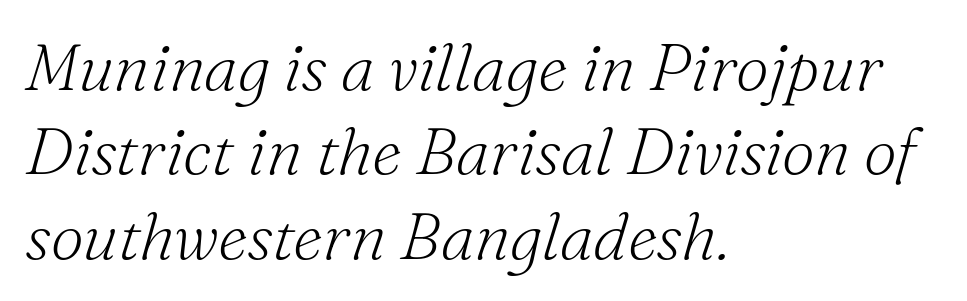
Has an underline been added? It has not. If you drew a line through each stem, it would be angled. The block of text has a typical density, with ordinary space between rows. Stroke mass is kept to a normal reading level or below. Look at the tracking — it's just the regular setting, nothing added. Classification — serif.
